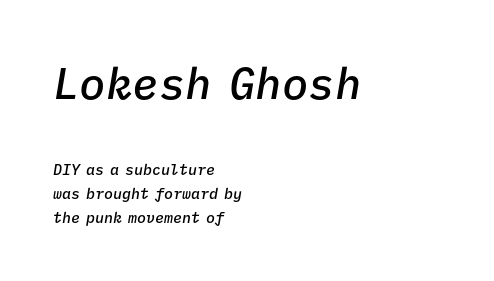
Q: Is the text bold? A: Semi-bold.
Q: Is the text italic (slanted)? A: Yes, it leans right by about 9 degrees.
Q: Is the text underlined? A: No.
Q: How is the paragraph aligned? A: Left-aligned.
Q: Is the spacing between letters normal or unusually wide? A: Normal.
Q: Is the spacing between lines tight, normal or loose? A: Normal.
Q: Which block of text is set in a larger size, the first (top) or the second (bottom)? A: The first (top) one.
Q: Width (condensed, normal, or wide)? A: Normal.
Q: Stroke contrast? A: Low.
Q: x-height? A: Medium.
Q: Monospaced? A: Yes.
